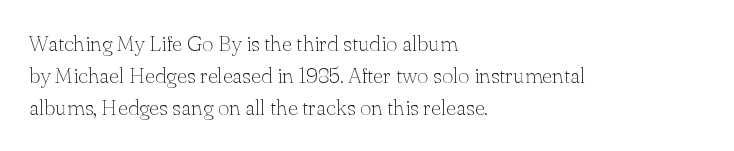
{"italic": "no", "bold": "no", "underline": "no", "align": "left", "line_spacing": "normal", "line_spacing_ratio": 1.46, "letter_spacing": "normal", "letter_spacing_em": 0.0, "glyph_px": 22}
